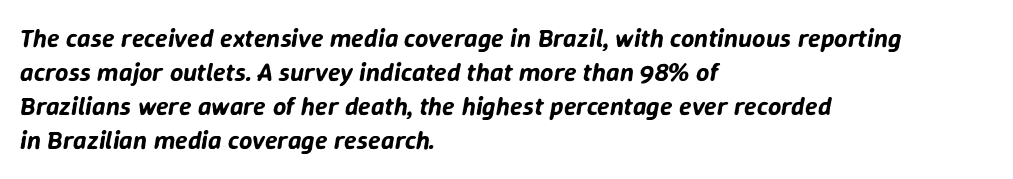
{"italic": "yes", "lean": "right", "slant_degrees": 9, "underline": "no", "align": "left", "line_spacing": "normal", "line_spacing_ratio": 1.31, "letter_spacing": "normal", "letter_spacing_em": 0.0, "glyph_px": 26}
